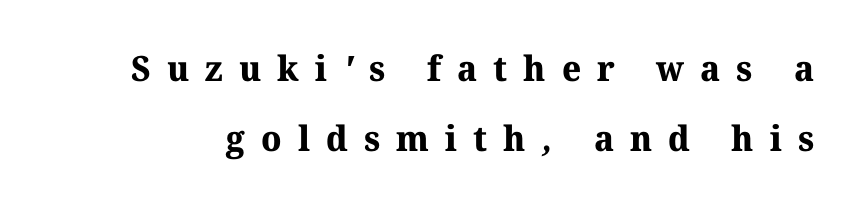
{"serif": "yes", "bold": "yes", "weight": "bold", "width": "normal", "stroke_contrast": "medium", "x_height": "medium", "monospaced": "no", "underline": "no", "line_spacing": "loose", "line_spacing_ratio": 2.0, "letter_spacing": "wide", "letter_spacing_em": 0.46, "glyph_px": 35}
